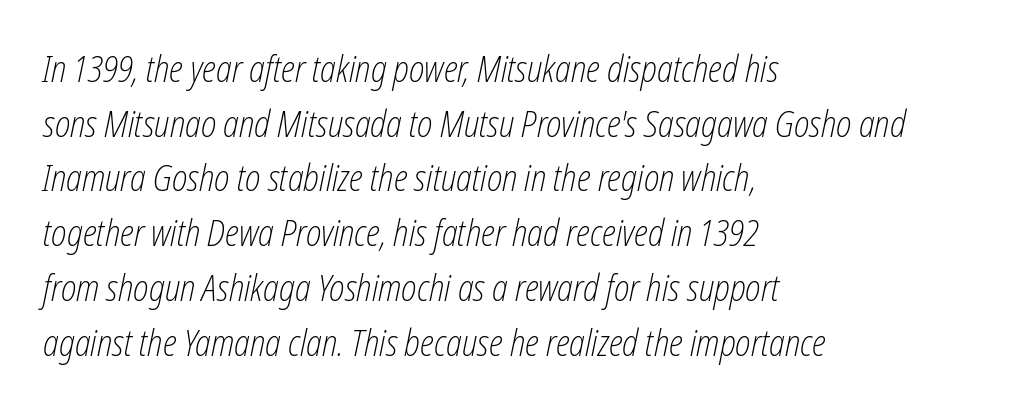
The image shows 36 px light, condensed type, italic (leaning right); set left-aligned, normal line spacing (1.52x), normal letter spacing, not underlined; low stroke contrast and a medium x-height.
